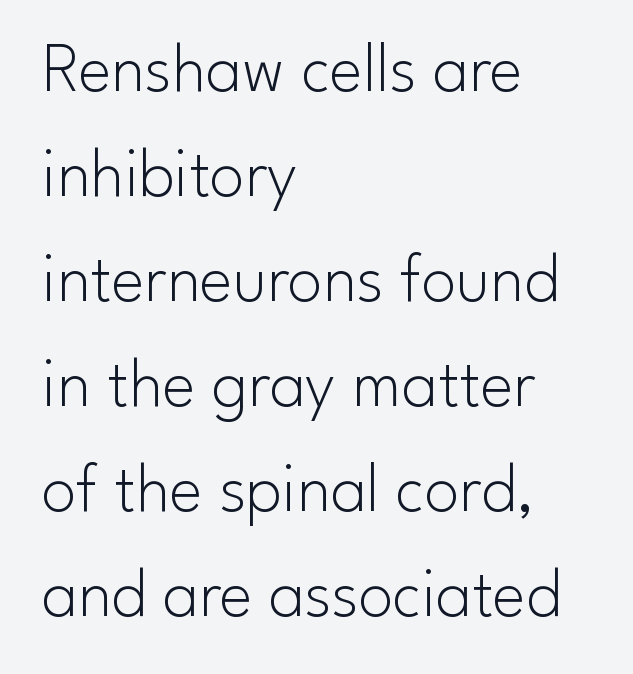
Q: Is the text bold? A: No.
Q: Is the text italic (slanted)? A: No, it is upright.
Q: Is the typeface a serif or a sans-serif typeface? A: Sans-serif.
Q: Is the text underlined? A: No.
Q: How is the paragraph aligned? A: Left-aligned.
Q: Is the spacing between letters normal or unusually wide? A: Normal.
Q: Is the spacing between lines tight, normal or loose? A: Normal.
Q: Width (condensed, normal, or wide)? A: Normal.
Q: Stroke contrast? A: Low.
Q: x-height? A: Small.
Q: Monospaced? A: No.
